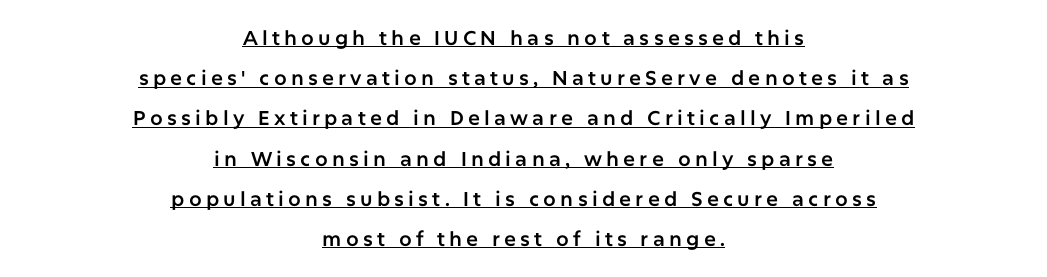
Each word looks stretched out because of the extra space between its letters. The rendering positions every line midway between the sides. Vertical spacing — loose. Do the letters lean? They stand straight. Like a heading marked for emphasis, these lines bear an underscore.
